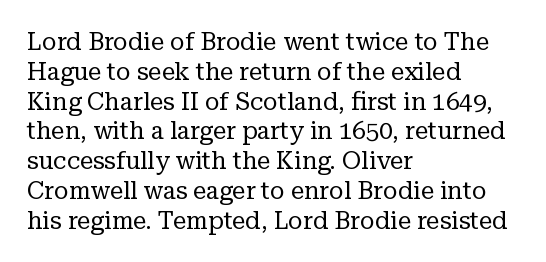
{"italic": "no", "bold": "no", "underline": "no", "align": "left", "line_spacing_ratio": 1.24, "letter_spacing": "normal", "letter_spacing_em": 0.0, "glyph_px": 24}
